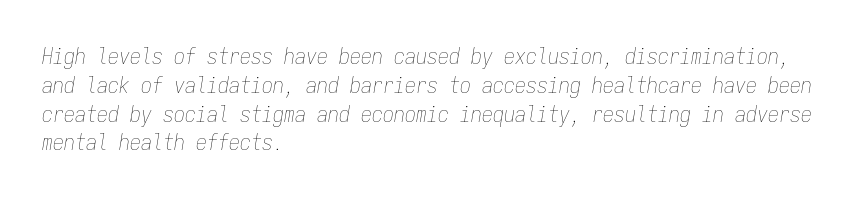
Q: Is the text bold? A: No.
Q: Is the text italic (slanted)? A: Yes, it leans right by about 9 degrees.
Q: Is the text underlined? A: No.
Q: How is the paragraph aligned? A: Left-aligned.
Q: Is the spacing between letters normal or unusually wide? A: Normal.
Q: Is the spacing between lines tight, normal or loose? A: Normal.
